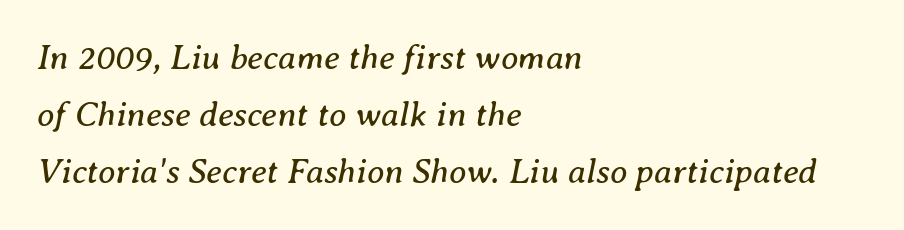
The image shows 35 px regular-weight serif type, italic (leaning right); set left-aligned, normal line spacing (1.63x), normal letter spacing, not underlined; medium stroke contrast and a medium x-height.
